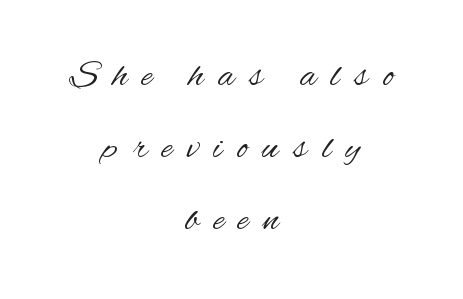
{"serif": "no", "bold": "no", "weight": "regular", "width": "condensed", "stroke_contrast": "medium", "x_height": "small", "monospaced": "no", "underline": "no", "align": "center", "line_spacing_ratio": 1.89, "letter_spacing": "wide", "letter_spacing_em": 0.39, "glyph_px": 38}
